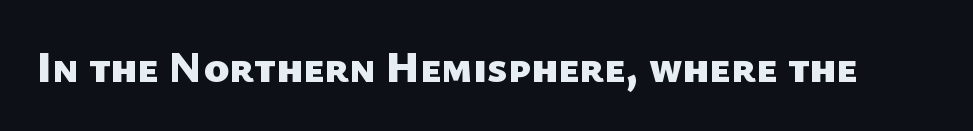
The image shows 43 px heavy sans-serif type; set normal letter spacing, not underlined; low stroke contrast and a medium x-height.
